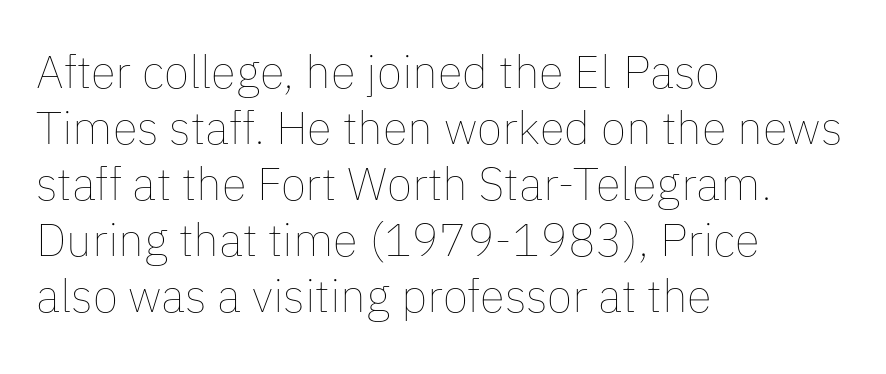
{"italic": "no", "bold": "no", "weight": "thin", "width": "normal", "stroke_contrast": "low", "x_height": "medium", "monospaced": "no", "underline": "no", "align": "left", "line_spacing_ratio": 1.22, "letter_spacing": "normal", "letter_spacing_em": 0.0, "glyph_px": 46}
